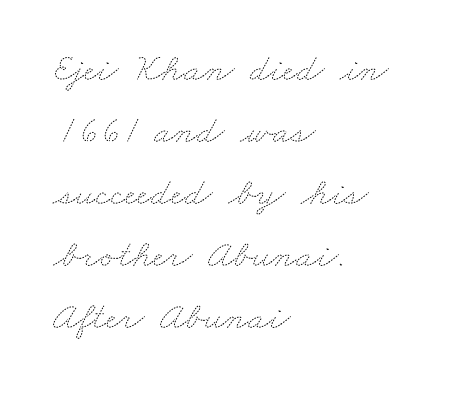
Check under the words: just untouched page. Words appear dense and cohesive because spacing is normal. Left-aligned paragraph, ragged on the right. Counters stay open thanks to moderate or lighter strokes. The rows are spaced the way most documents space them.
